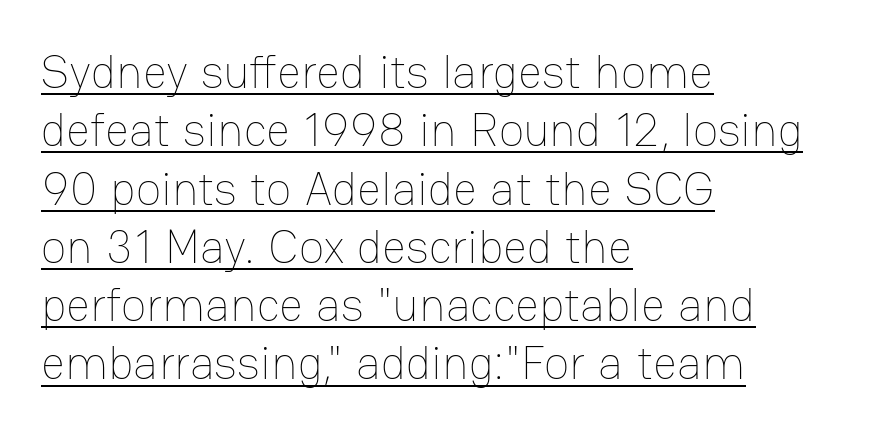
The image shows 47 px thin type, upright; set left-aligned, line spacing 1.24x, normal letter spacing, underlined; low stroke contrast and a medium x-height.
